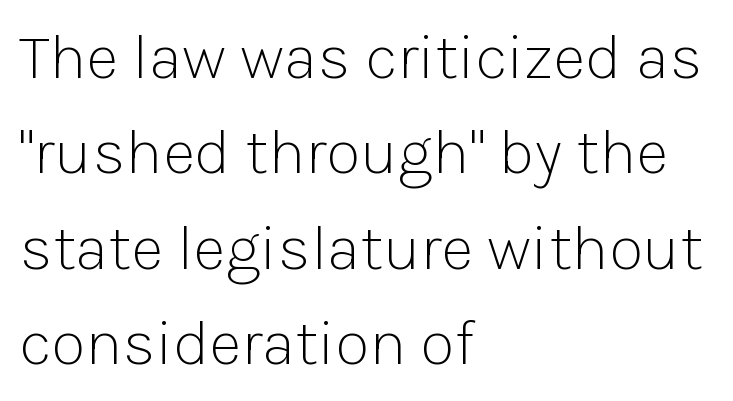
Q: Is the text bold? A: No.
Q: Is the text italic (slanted)? A: No, it is upright.
Q: Is the typeface a serif or a sans-serif typeface? A: Sans-serif.
Q: Is the text underlined? A: No.
Q: How is the paragraph aligned? A: Left-aligned.
Q: Is the spacing between letters normal or unusually wide? A: Normal.
Q: Is the spacing between lines tight, normal or loose? A: Normal.
Q: Width (condensed, normal, or wide)? A: Normal.
Q: Stroke contrast? A: Low.
Q: x-height? A: Medium.
Q: Monospaced? A: No.
